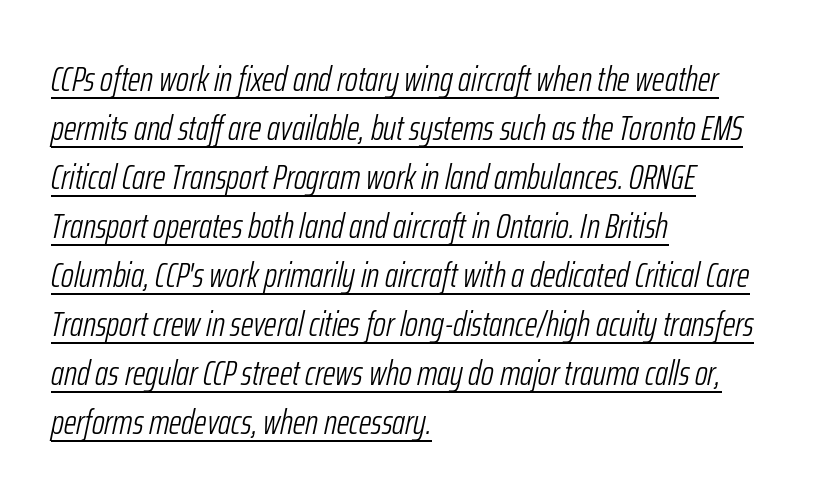
{"italic": "yes", "lean": "right", "slant_degrees": 12, "bold": "no", "weight": "light", "width": "condensed", "stroke_contrast": "low", "x_height": "medium", "monospaced": "no", "underline": "yes", "align": "left", "line_spacing": "normal", "line_spacing_ratio": 1.4, "letter_spacing": "normal", "letter_spacing_em": 0.0, "glyph_px": 35}
